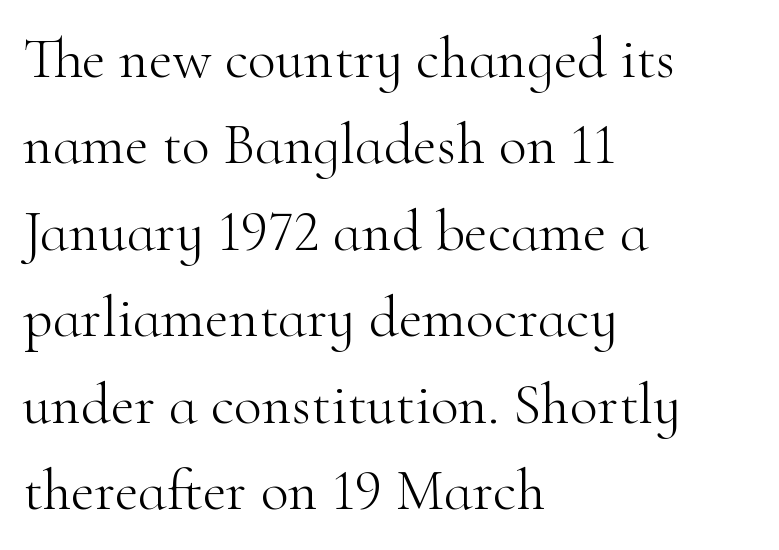
The image shows 58 px light serif type, upright; set left-aligned, normal line spacing (1.49x), normal letter spacing, not underlined; high stroke contrast and a small x-height.
